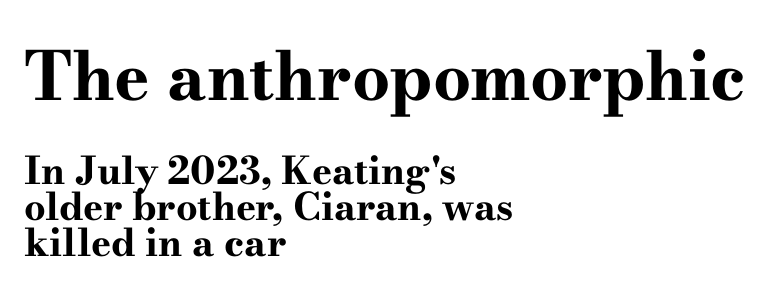
Typesetter's note — upper block bumped up in size, lower block left smaller. Tracking value appears to be zero — textbook default spacing. Which margin do the lines hug? The left one — the right edge is uneven. Tall strokes in this sample are plumb rather than angled. Strong, thick strokes mark this as bold type.
